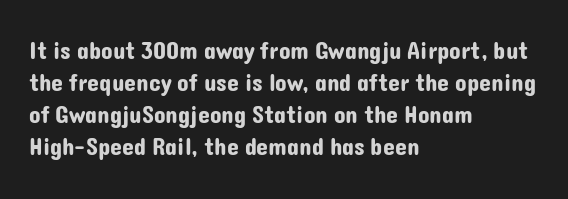
No italicization has been applied; the sample stays upright. The vertical gap from one line to the next is medium. Standard letterfit; no display-style spreading of the glyphs. The passage is arranged the way most books set body copy — flush left. Rule under the text: the space is simply empty.
